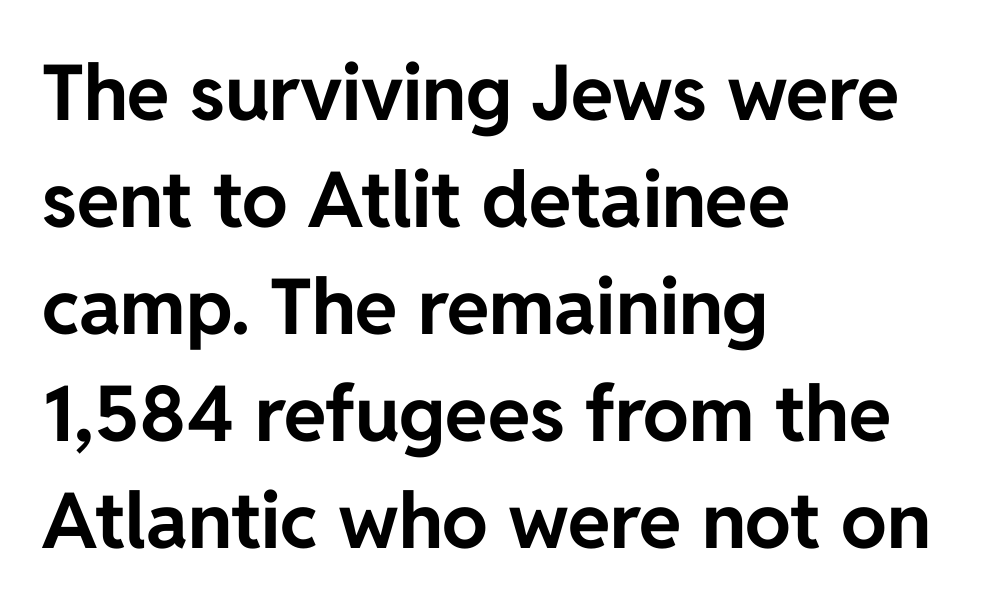
The image shows 77 px bold sans-serif type, upright; set left-aligned, normal line spacing (1.39x), normal letter spacing, not underlined; low stroke contrast and a medium x-height.
